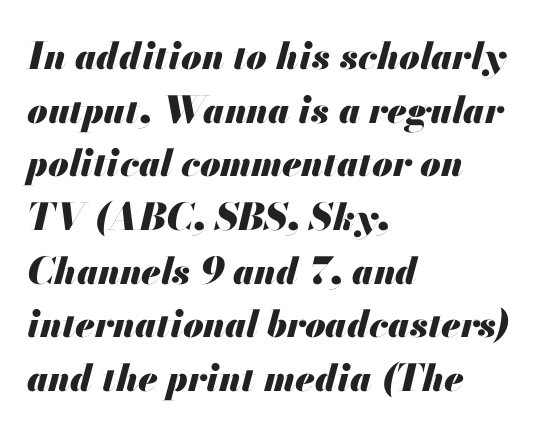
{"italic": "yes", "lean": "right", "slant_degrees": 13, "bold": "yes", "weight": "heavy", "width": "normal", "stroke_contrast": "medium", "x_height": "small", "monospaced": "no", "underline": "no", "align": "left", "line_spacing": "normal", "line_spacing_ratio": 1.45, "letter_spacing": "normal", "letter_spacing_em": 0.0, "glyph_px": 37}
